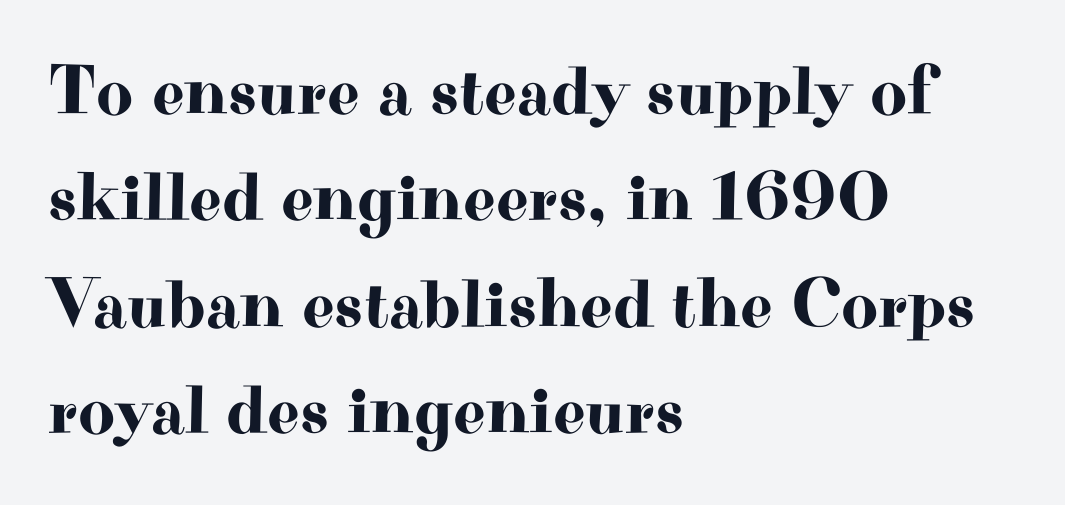
The image shows 71 px wide serif type, upright; set left-aligned, normal line spacing (1.5x), normal letter spacing, not underlined; high stroke contrast and a small x-height.
